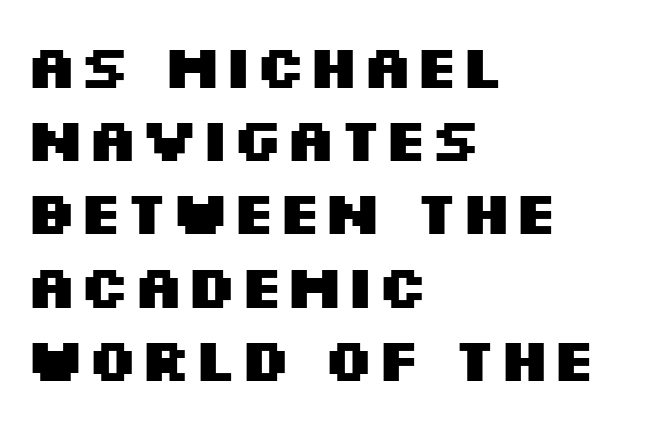
The image shows 61 px heavy, wide sans-serif type, upright; set left-aligned, line spacing 1.2x, normal letter spacing, not underlined; medium stroke contrast and a large x-height.
